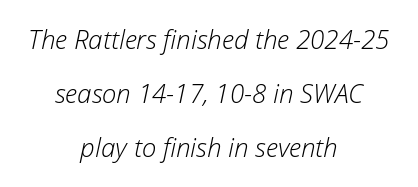
Q: Is the text bold? A: No.
Q: Is the text italic (slanted)? A: Yes, it leans right by about 12 degrees.
Q: Is the text underlined? A: No.
Q: How is the paragraph aligned? A: Centered.
Q: Is the spacing between letters normal or unusually wide? A: Normal.
Q: Is the spacing between lines tight, normal or loose? A: Loose.
